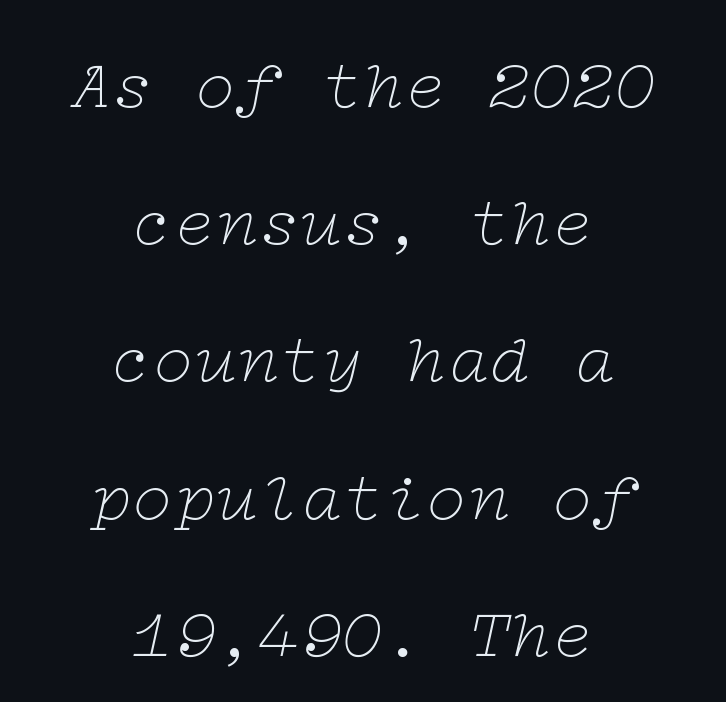
Q: Is the text bold? A: No.
Q: Is the text italic (slanted)? A: Yes, it leans right by about 12 degrees.
Q: Is the typeface a serif or a sans-serif typeface? A: Serif.
Q: Is the text underlined? A: No.
Q: How is the paragraph aligned? A: Centered.
Q: Is the spacing between letters normal or unusually wide? A: Normal.
Q: Is the spacing between lines tight, normal or loose? A: Loose.
Q: Width (condensed, normal, or wide)? A: Wide.
Q: Stroke contrast? A: Low.
Q: x-height? A: Medium.
